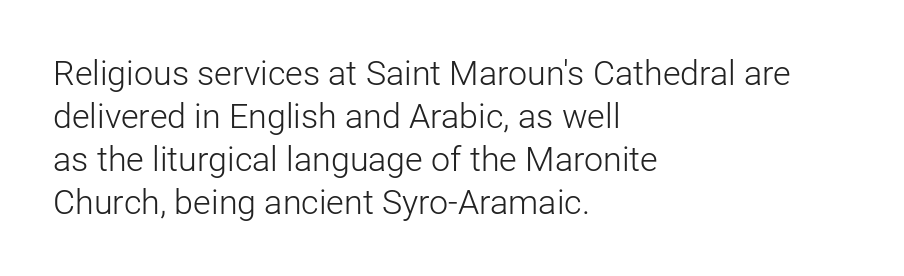
Q: Is the text bold? A: No.
Q: Is the text italic (slanted)? A: No, it is upright.
Q: Is the typeface a serif or a sans-serif typeface? A: Sans-serif.
Q: Is the text underlined? A: No.
Q: How is the paragraph aligned? A: Left-aligned.
Q: Is the spacing between letters normal or unusually wide? A: Normal.
Q: Is the spacing between lines tight, normal or loose? A: Normal.
Q: Width (condensed, normal, or wide)? A: Normal.
Q: Stroke contrast? A: Low.
Q: x-height? A: Medium.
Q: Monospaced? A: No.
